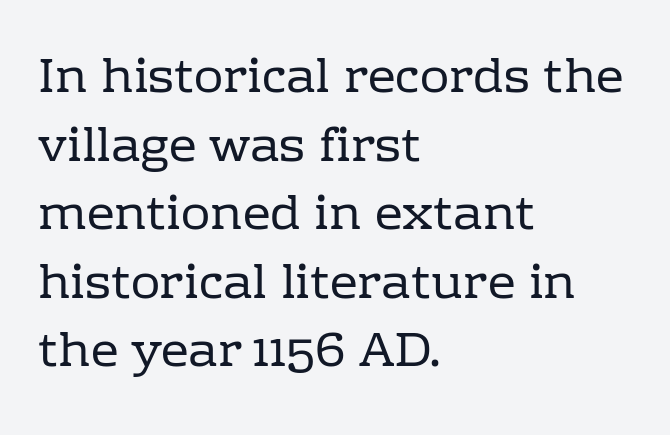
{"serif": "yes", "italic": "no", "bold": "no", "weight": "regular", "width": "normal", "stroke_contrast": "low", "x_height": "medium", "monospaced": "no", "underline": "no", "align": "left", "line_spacing": "normal", "line_spacing_ratio": 1.4, "letter_spacing": "normal", "letter_spacing_em": 0.0, "glyph_px": 49}
